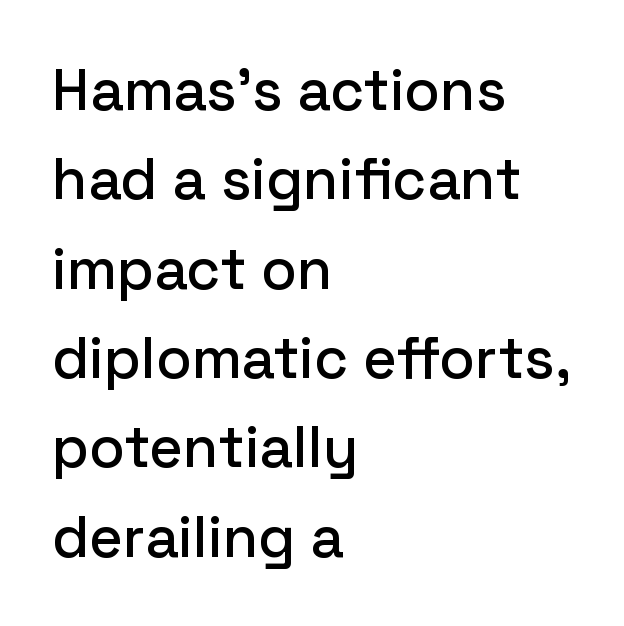
The image shows 58 px sans-serif type, upright; set left-aligned, normal line spacing (1.54x), normal letter spacing, not underlined; low stroke contrast and a medium x-height.
